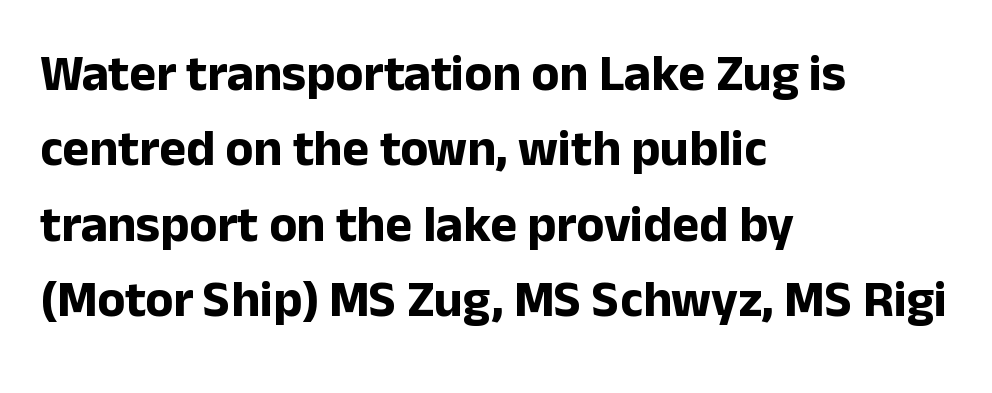
Each word holds together tightly as a unit, with standard inter-letter gaps. Each letter keeps its own natural width here, so spacing adapts to shape. Is the type bold? Yes — the strokes are clearly thick and heavy. Nothing sits at the stroke ends, so this counts as sans-serif. Posture: upright roman.
